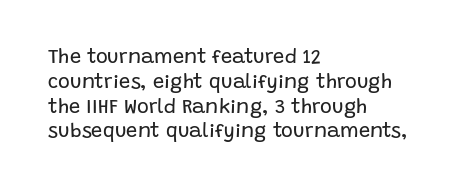
{"italic": "no", "bold": "no", "underline": "no", "align": "left", "line_spacing_ratio": 1.24, "letter_spacing": "normal", "letter_spacing_em": 0.0, "glyph_px": 20}
